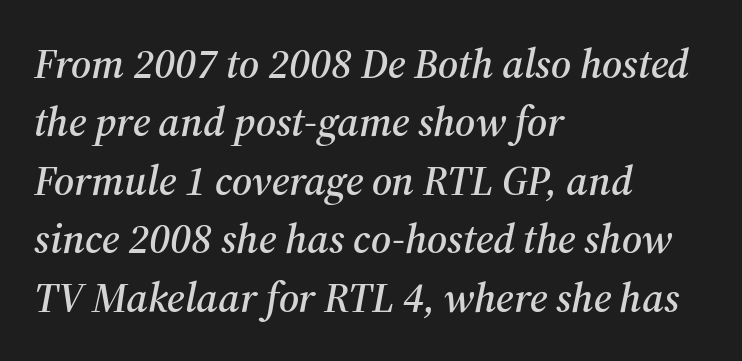
Q: Is the text italic (slanted)? A: Yes, it leans right by about 12 degrees.
Q: Is the typeface a serif or a sans-serif typeface? A: Serif.
Q: Is the text underlined? A: No.
Q: How is the paragraph aligned? A: Left-aligned.
Q: Is the spacing between letters normal or unusually wide? A: Normal.
Q: Is the spacing between lines tight, normal or loose? A: Normal.
Q: Width (condensed, normal, or wide)? A: Normal.
Q: Stroke contrast? A: Medium.
Q: x-height? A: Medium.
Q: Monospaced? A: No.
